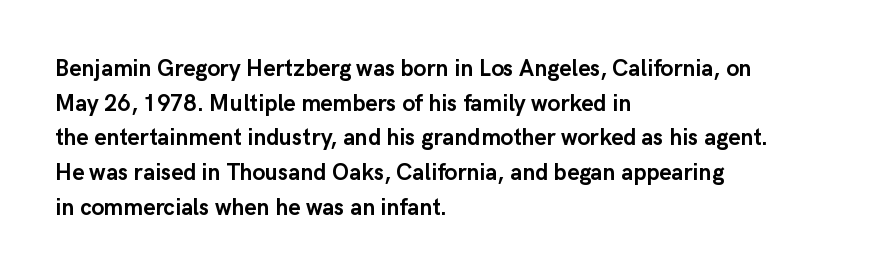
{"italic": "no", "bold": "yes", "underline": "no", "align": "left", "line_spacing": "normal", "line_spacing_ratio": 1.51, "letter_spacing": "normal", "letter_spacing_em": 0.0, "glyph_px": 23}
